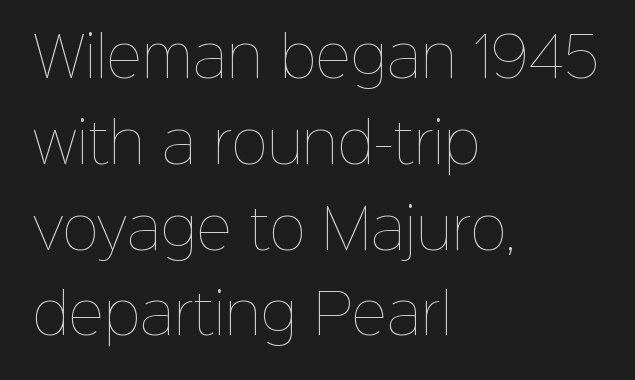
The image shows 55 px thin type, upright; set left-aligned, normal line spacing (1.56x), normal letter spacing, not underlined; low stroke contrast and a medium x-height.
